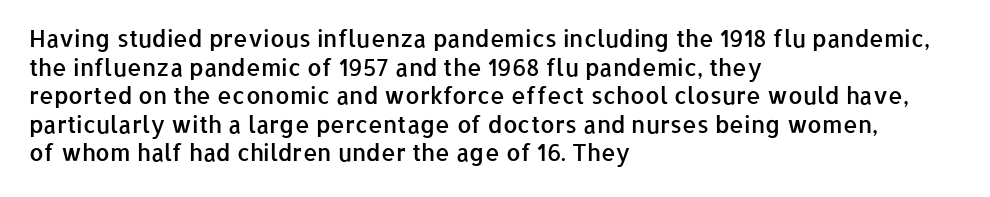
The image shows 23 px text type, upright; set left-aligned, line spacing 1.24x, normal letter spacing, not underlined.
